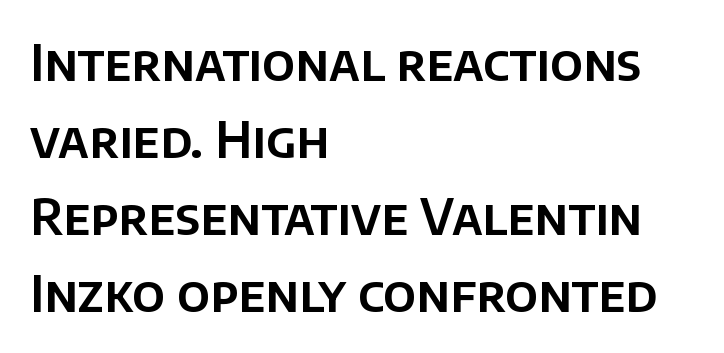
{"serif": "no", "italic": "no", "width": "normal", "stroke_contrast": "low", "x_height": "large", "monospaced": "no", "underline": "no", "align": "left", "line_spacing": "normal", "line_spacing_ratio": 1.57, "letter_spacing": "normal", "letter_spacing_em": 0.0, "glyph_px": 49}
